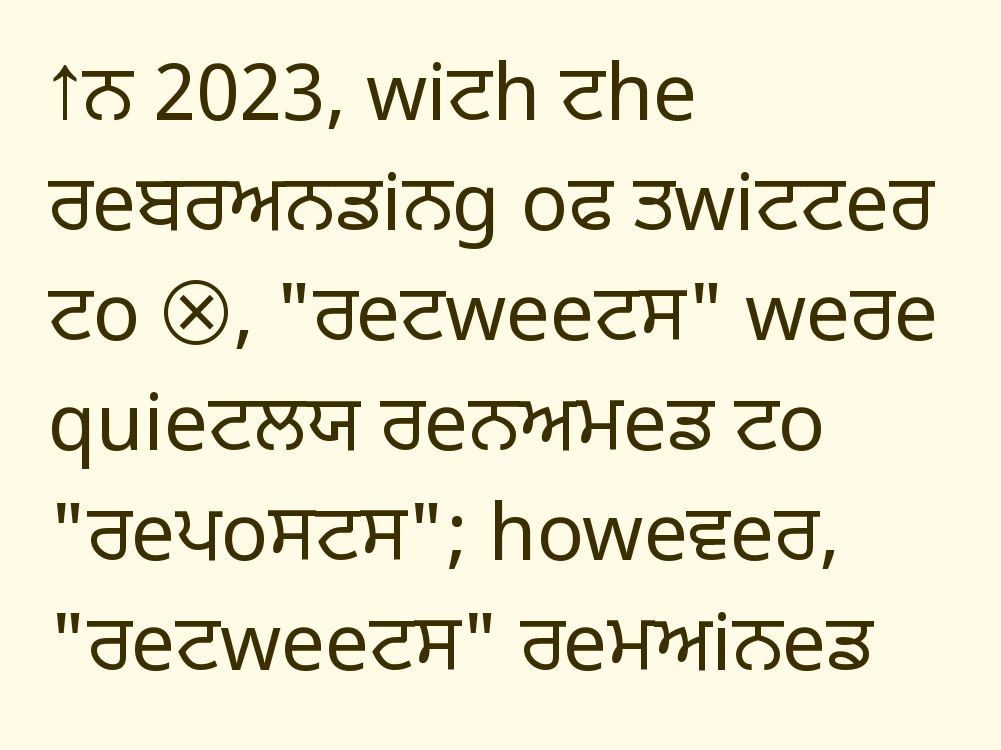
The image shows 78 px light sans-serif type, upright; set left-aligned, normal line spacing (1.41x), normal letter spacing, not underlined; low stroke contrast and a large x-height.
